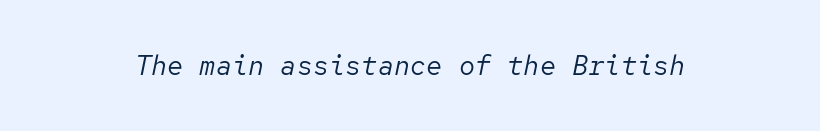
Anything drawn beneath the words? Only blank space. The text carries the slant typical of an italic or oblique font. On a weight scale, this lands at 450 or below. Observe the ordinary spacing: letters are neighbours, not strangers.
